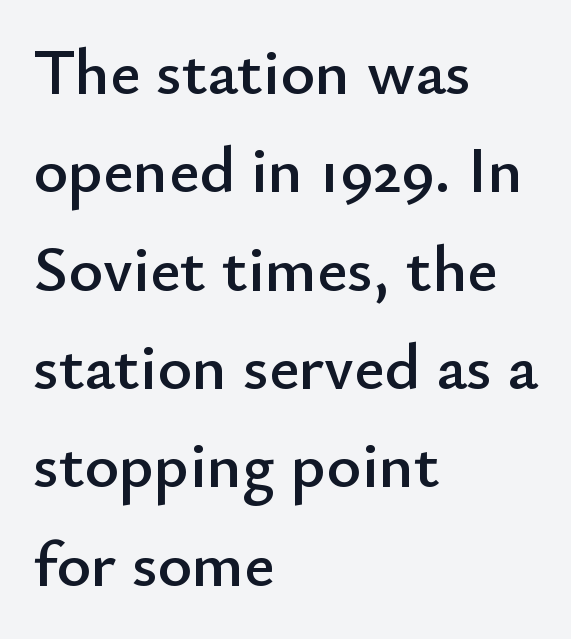
{"serif": "no", "italic": "no", "width": "normal", "stroke_contrast": "low", "x_height": "small", "monospaced": "no", "underline": "no", "align": "left", "line_spacing": "normal", "line_spacing_ratio": 1.49, "letter_spacing": "normal", "letter_spacing_em": 0.0, "glyph_px": 66}
